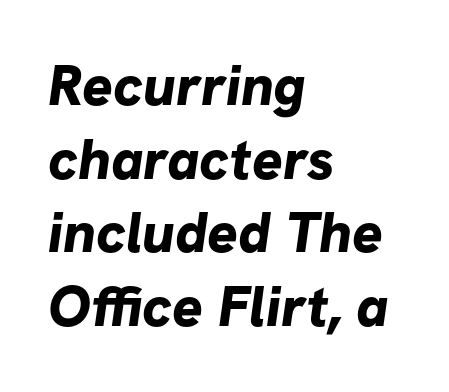
Q: Is the text bold? A: Yes.
Q: Is the typeface a serif or a sans-serif typeface? A: Sans-serif.
Q: Is the text underlined? A: No.
Q: How is the paragraph aligned? A: Left-aligned.
Q: Is the spacing between letters normal or unusually wide? A: Normal.
Q: Is the spacing between lines tight, normal or loose? A: Normal.
Q: Width (condensed, normal, or wide)? A: Normal.
Q: Stroke contrast? A: Low.
Q: x-height? A: Medium.
Q: Monospaced? A: No.
